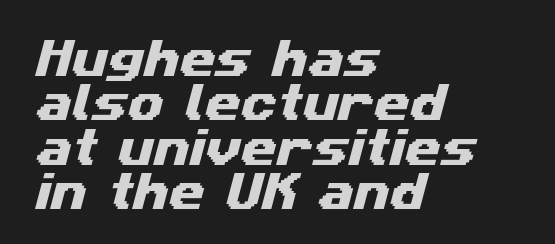
{"serif": "no", "width": "wide", "stroke_contrast": "medium", "x_height": "medium", "monospaced": "no", "underline": "no", "align": "left", "line_spacing": "tight", "line_spacing_ratio": 1.08, "letter_spacing": "normal", "letter_spacing_em": 0.0, "glyph_px": 41}
